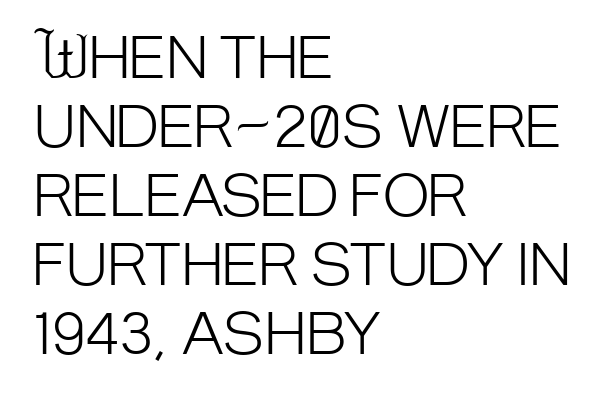
The typesetter chose a ragged-right arrangement here. This sample uses plain, unmodified letter spacing. Notice how the stems are strictly vertical — no italics here. Descenders hang freely into open space. This rendering employs a face without finishing strokes, i.e., a sans-serif.
